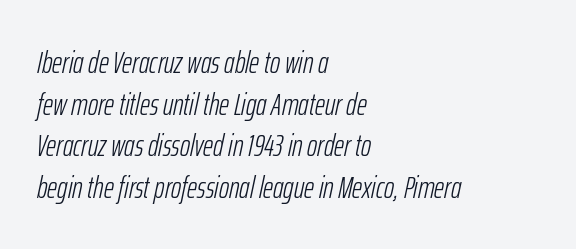
Q: Is the text bold? A: No.
Q: Is the text italic (slanted)? A: Yes, it leans right by about 12 degrees.
Q: Is the text underlined? A: No.
Q: How is the paragraph aligned? A: Left-aligned.
Q: Is the spacing between letters normal or unusually wide? A: Normal.
Q: Is the spacing between lines tight, normal or loose? A: Normal.
Q: Width (condensed, normal, or wide)? A: Condensed.
Q: Stroke contrast? A: Low.
Q: x-height? A: Medium.
Q: Monospaced? A: No.
